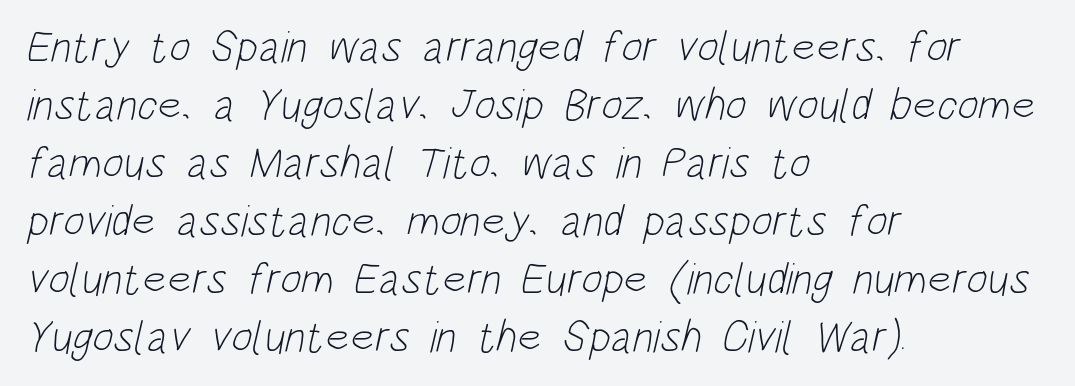
The image shows 45 px light, condensed sans-serif type; set left-aligned, normal line spacing (1.29x), normal letter spacing, not underlined; low stroke contrast and a large x-height.
